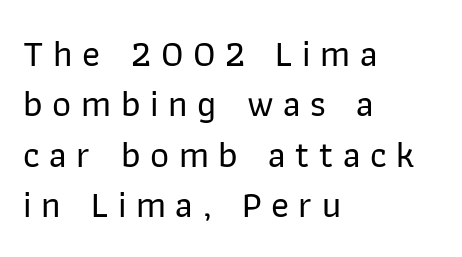
The image shows 37 px sans-serif type, upright; set left-aligned, normal line spacing (1.36x), unusually wide letter spacing (+0.26 em), not underlined; low stroke contrast and a medium x-height.
